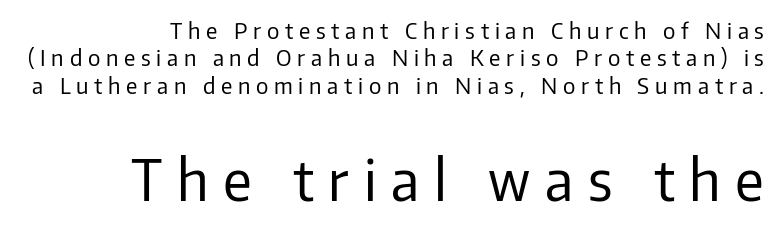
You can tell it's not italic because the verticals are truly vertical. The passage shown has open, widely tracked lettering throughout. Two sizes are in play, and the larger belongs to the second block. Each stroke keeps to a modest, everyday thickness or less. I'd call this a sans setting — the letters go barefoot. The line-height multiplier appears to be the usual default.
